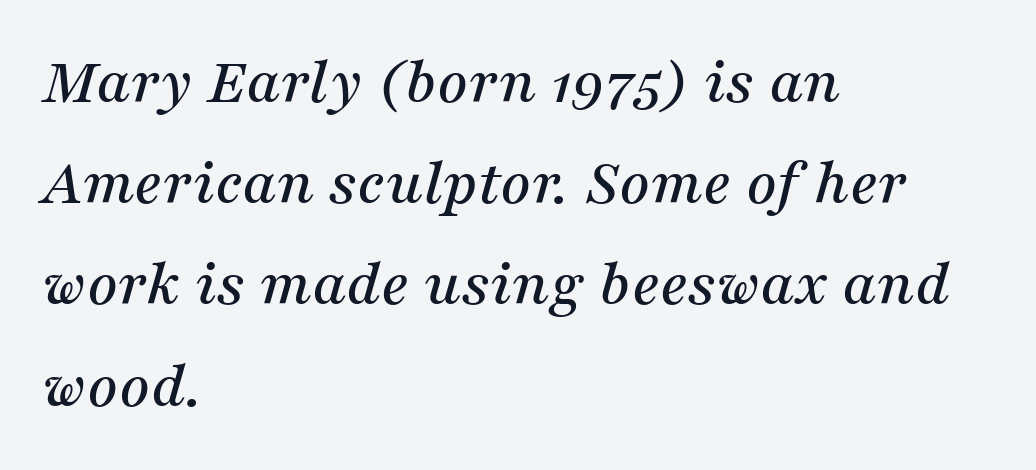
The image shows 67 px serif type, italic (leaning right); set left-aligned, normal line spacing (1.51x), normal letter spacing, not underlined; medium stroke contrast and a medium x-height.
